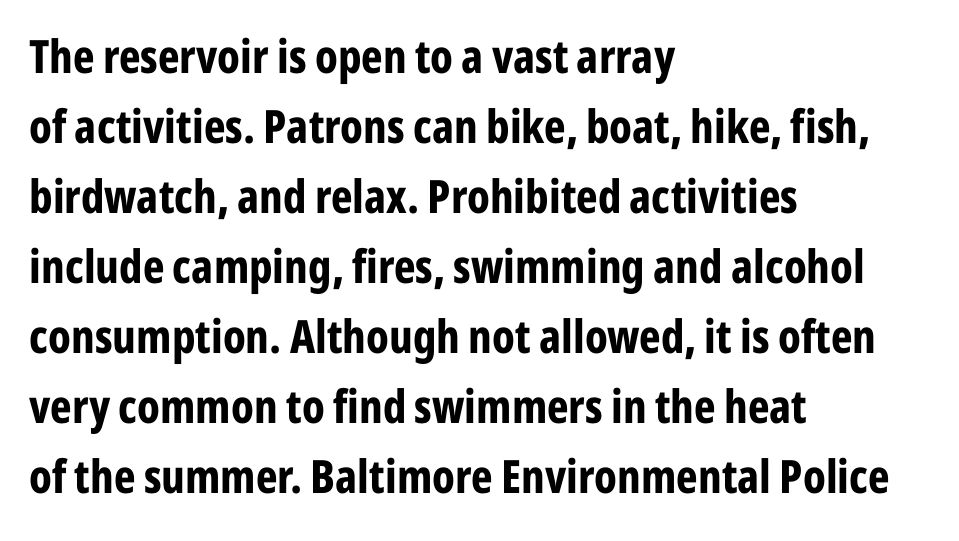
The image shows 46 px bold, condensed sans-serif type, upright; set left-aligned, normal line spacing (1.52x), normal letter spacing, not underlined; low stroke contrast and a medium x-height.
